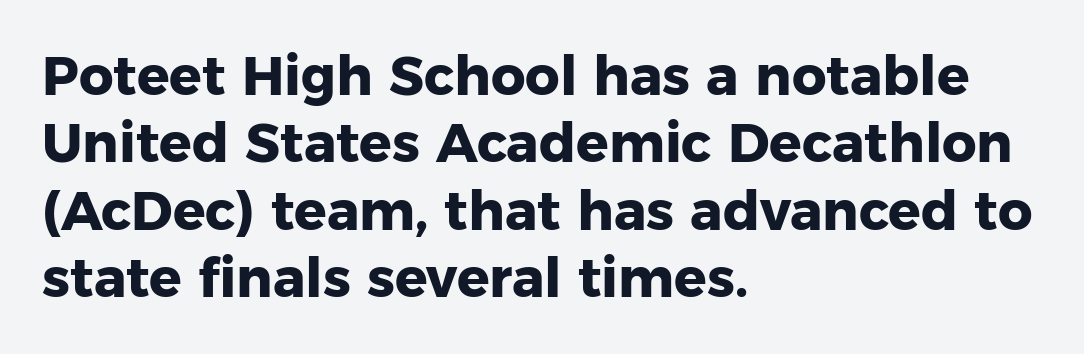
{"serif": "no", "italic": "no", "bold": "yes", "weight": "heavy", "width": "normal", "stroke_contrast": "low", "x_height": "medium", "monospaced": "no", "underline": "no", "align": "left", "line_spacing": "normal", "line_spacing_ratio": 1.25, "letter_spacing": "normal", "letter_spacing_em": 0.0, "glyph_px": 54}
